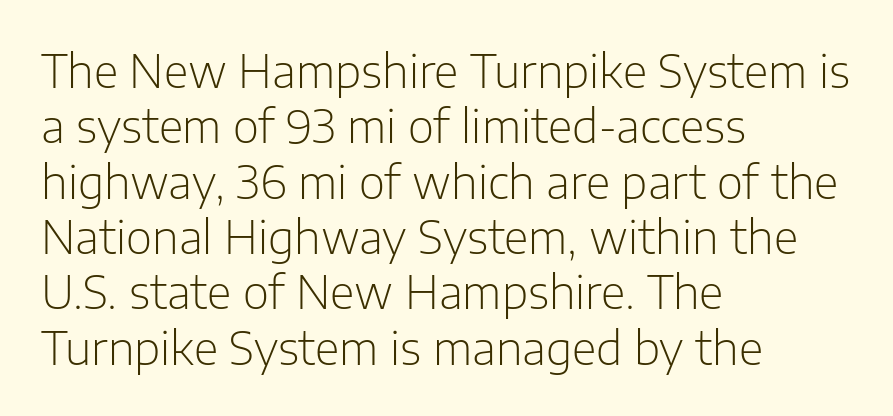
Has an underline been added? It has not. A typesetter would call this zero additional tracking. Note the varied advance widths — an 'i' is clearly narrower than an 'm'. A typesetter would label this face a sans.
